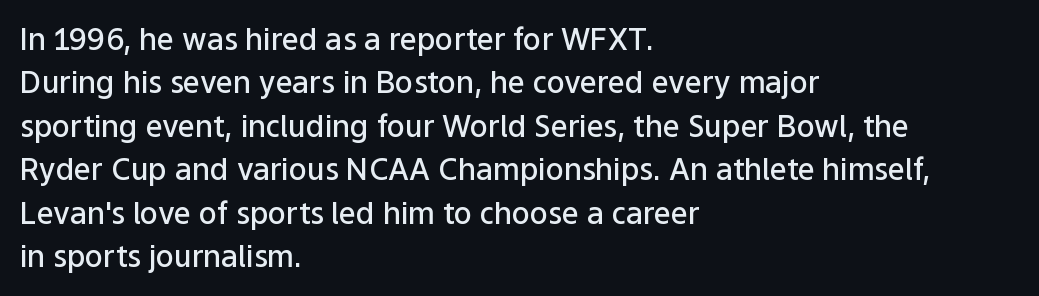
Q: Is the text bold? A: Semi-bold.
Q: Is the text italic (slanted)? A: No, it is upright.
Q: Is the typeface a serif or a sans-serif typeface? A: Sans-serif.
Q: Is the text underlined? A: No.
Q: How is the paragraph aligned? A: Left-aligned.
Q: Is the spacing between letters normal or unusually wide? A: Normal.
Q: Is the spacing between lines tight, normal or loose? A: Normal.
Q: Width (condensed, normal, or wide)? A: Normal.
Q: Stroke contrast? A: Low.
Q: x-height? A: Medium.
Q: Monospaced? A: No.
